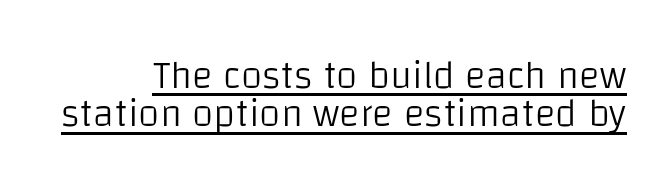
The image shows 39 px light sans-serif type, upright; set tight line spacing (0.98x), normal letter spacing, underlined; low stroke contrast and a large x-height.
